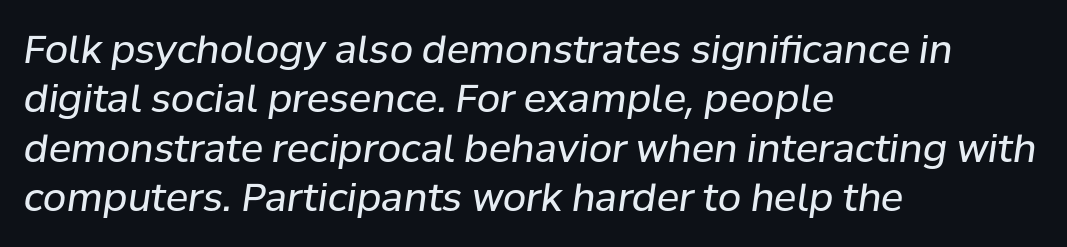
{"italic": "yes", "lean": "right", "slant_degrees": 8, "bold": "no", "weight": "regular", "width": "normal", "stroke_contrast": "low", "x_height": "medium", "monospaced": "no", "underline": "no", "align": "left", "line_spacing": "normal", "line_spacing_ratio": 1.3, "letter_spacing": "normal", "letter_spacing_em": 0.0, "glyph_px": 38}
